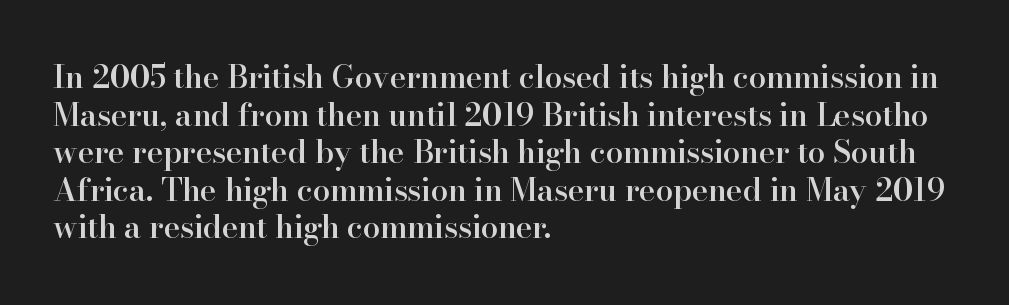
The image shows 31 px semibold serif type, upright; set left-aligned, line spacing 1.21x, normal letter spacing, not underlined; high stroke contrast and a small x-height.
